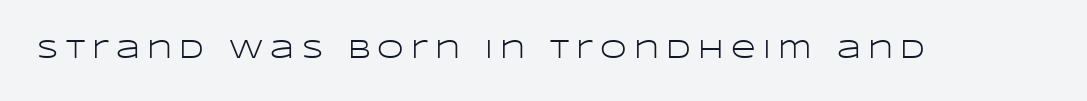
Q: Is the text bold? A: No.
Q: Is the text italic (slanted)? A: No, it is upright.
Q: Is the text underlined? A: No.
Q: Is the spacing between letters normal or unusually wide? A: Unusually wide.
